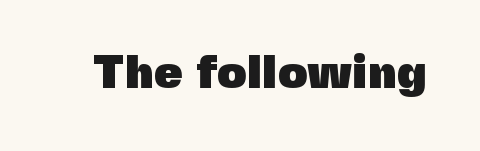
Q: Is the text bold? A: Yes.
Q: Is the text italic (slanted)? A: No, it is upright.
Q: Is the typeface a serif or a sans-serif typeface? A: Sans-serif.
Q: Is the text underlined? A: No.
Q: Is the spacing between letters normal or unusually wide? A: Normal.
Q: Width (condensed, normal, or wide)? A: Normal.
Q: x-height? A: Medium.
Q: Monospaced? A: No.
